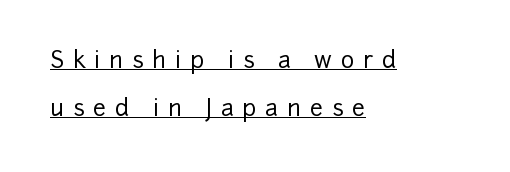
Q: Is the text italic (slanted)? A: No, it is upright.
Q: Is the text underlined? A: Yes.
Q: How is the paragraph aligned? A: Left-aligned.
Q: Is the spacing between letters normal or unusually wide? A: Unusually wide.
Q: Is the spacing between lines tight, normal or loose? A: Loose.
